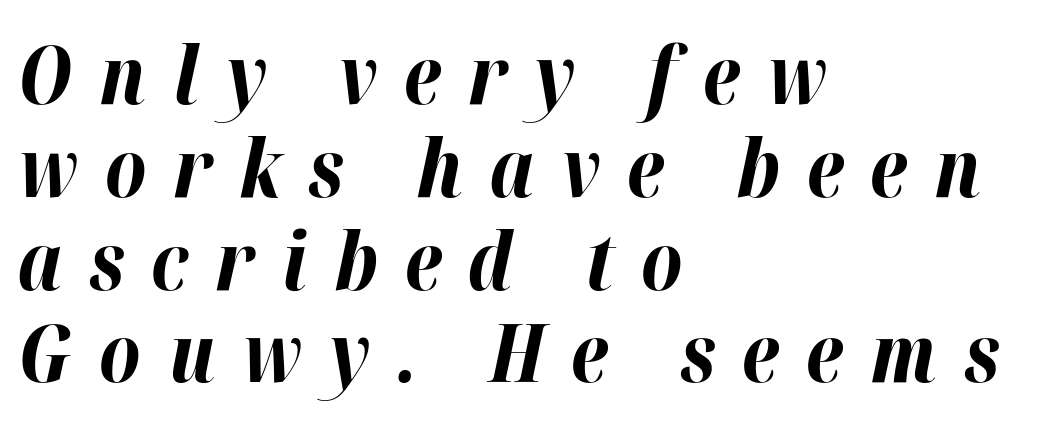
The image shows 80 px bold type, italic (leaning right); set left-aligned, line spacing 1.16x, unusually wide letter spacing (+0.34 em), not underlined; high stroke contrast and a medium x-height.
